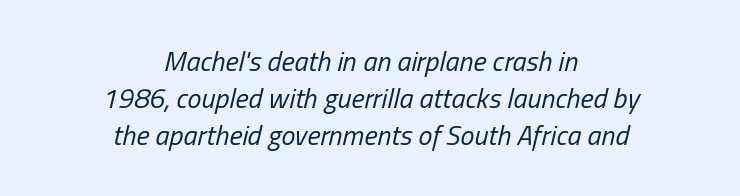
The image shows 28 px regular-weight, condensed type, italic (leaning right); set centered, normal line spacing (1.33x), normal letter spacing, not underlined; low stroke contrast and a medium x-height.
